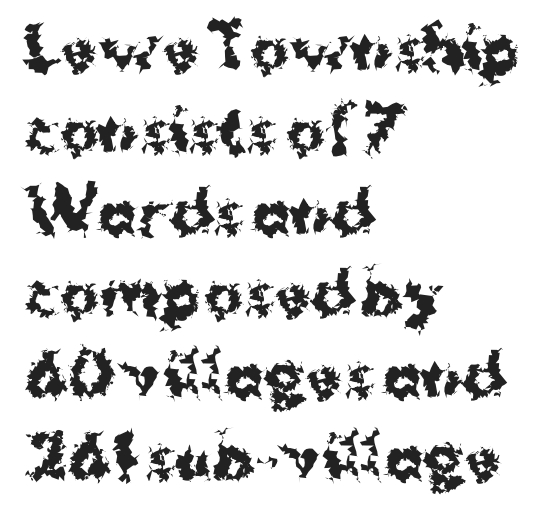
Varying glyph widths throughout — classic text-font behaviour. Lines of text with bare space underneath. Compared with an ordinary text face, these strokes are far heavier — a full bold. The leading is moderate, giving the passage an even texture.
